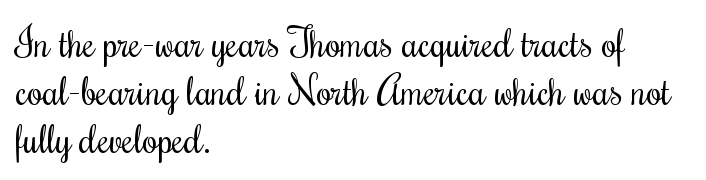
{"serif": "yes", "bold": "no", "weight": "regular", "width": "condensed", "stroke_contrast": "medium", "x_height": "small", "monospaced": "no", "underline": "no", "align": "left", "line_spacing_ratio": 1.23, "letter_spacing": "normal", "letter_spacing_em": 0.0, "glyph_px": 39}
